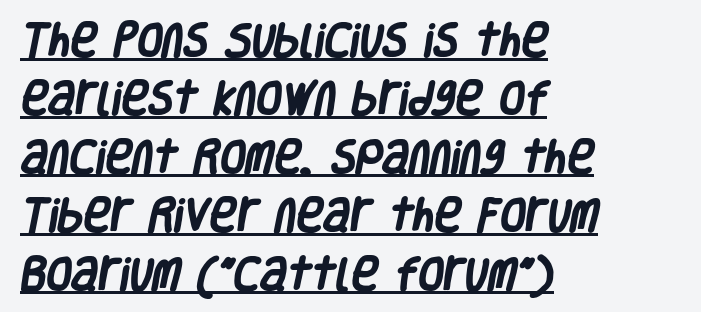
Is this a sans? Yes — the strokes have no serifs. You could not count columns in this text — the font is proportionally spaced. Students, note that the glyphs here touch the page at normal intervals. The setting favours the left margin, as ordinary paragraphs usually do. These characters rest on top of a visible drawn line. The letters are bold, with thick, heavy strokes.
